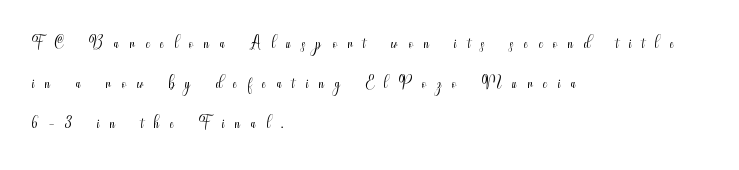
The image shows 24 px text type; set left-aligned, normal line spacing (1.67x), unusually wide letter spacing (+0.45 em), not underlined.
